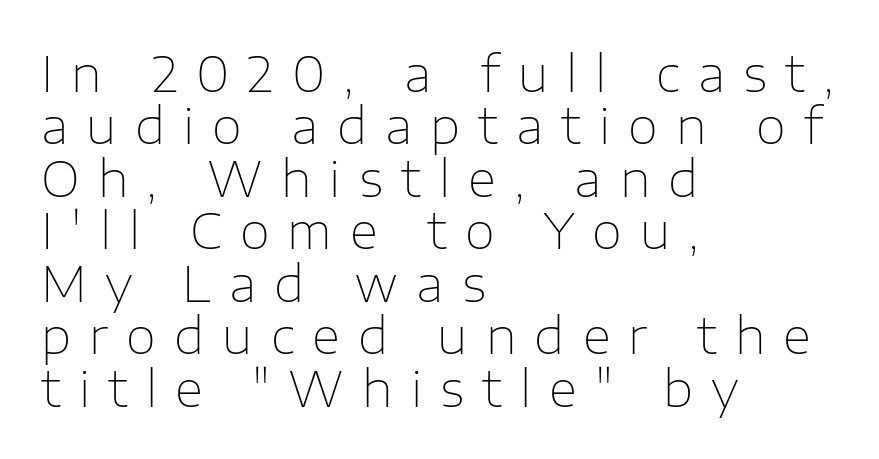
Q: Is the text bold? A: No.
Q: Is the text italic (slanted)? A: No, it is upright.
Q: Is the typeface a serif or a sans-serif typeface? A: Sans-serif.
Q: Is the text underlined? A: No.
Q: How is the paragraph aligned? A: Left-aligned.
Q: Is the spacing between letters normal or unusually wide? A: Unusually wide.
Q: Is the spacing between lines tight, normal or loose? A: Tight.
Q: Width (condensed, normal, or wide)? A: Normal.
Q: Stroke contrast? A: Low.
Q: x-height? A: Medium.
Q: Monospaced? A: No.
